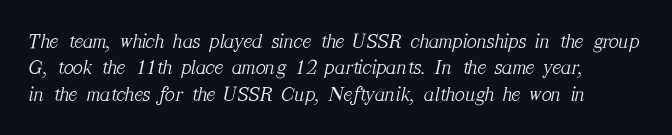
Q: Is the text bold? A: No.
Q: Is the text italic (slanted)? A: Yes, it leans right by about 12 degrees.
Q: Is the text underlined? A: No.
Q: Is the spacing between letters normal or unusually wide? A: Normal.
Q: Is the spacing between lines tight, normal or loose? A: Normal.
